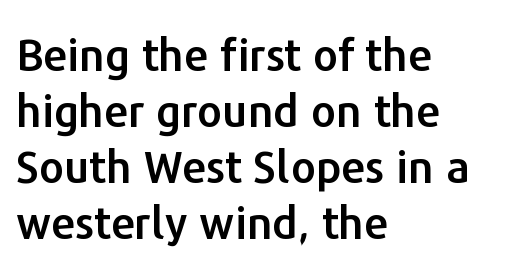
The letters advance in unequal steps, a hallmark of proportional type. The passage shown has conventional tracking throughout. Letterform terminals end flat and unadorned throughout the passage. Descender tails drop into unmarked territory. In terms of leading, this rendering sits right in the middle.
